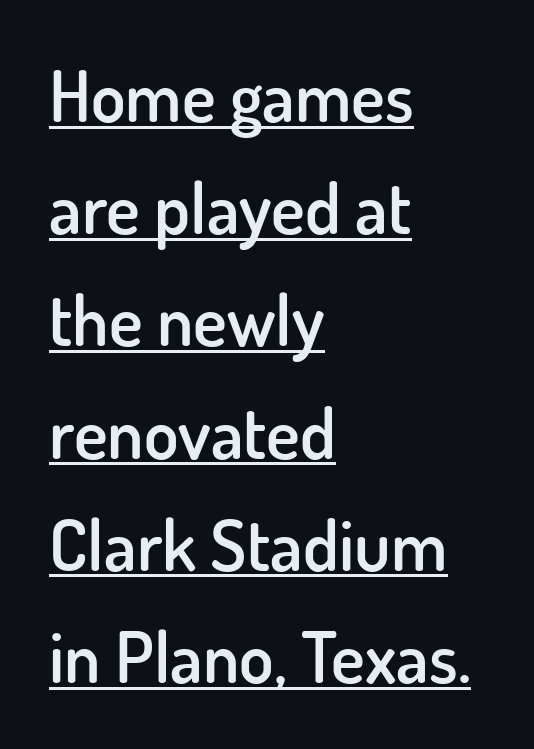
The image shows 71 px semibold sans-serif type, upright; set left-aligned, normal line spacing (1.58x), normal letter spacing, underlined; low stroke contrast and a small x-height.
